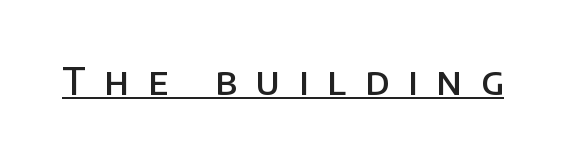
The image shows 38 px semibold sans-serif type, upright; set unusually wide letter spacing (+0.49 em), underlined; low stroke contrast and a large x-height.
